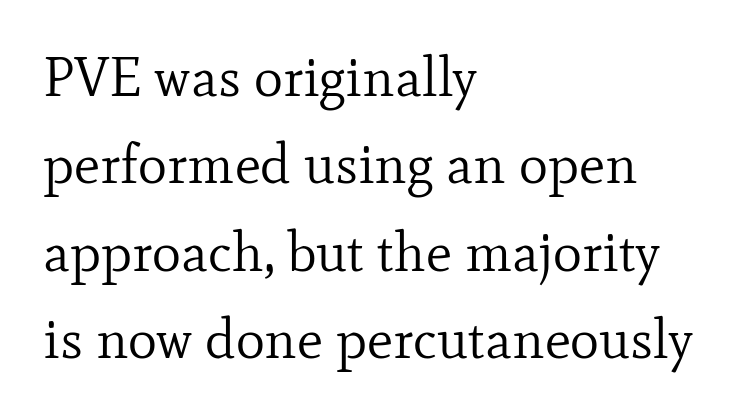
{"serif": "yes", "italic": "no", "bold": "no", "weight": "regular", "width": "normal", "stroke_contrast": "low", "x_height": "small", "monospaced": "no", "underline": "no", "align": "left", "line_spacing": "normal", "line_spacing_ratio": 1.59, "letter_spacing": "normal", "letter_spacing_em": 0.0, "glyph_px": 55}
